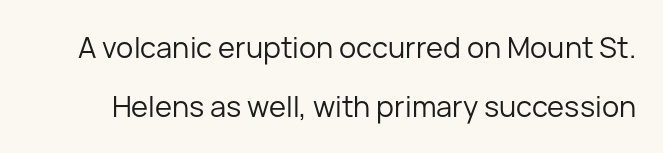
The image shows 29 px regular-weight sans-serif type, upright; set loose line spacing (2.03x), normal letter spacing, not underlined; low stroke contrast and a medium x-height.
